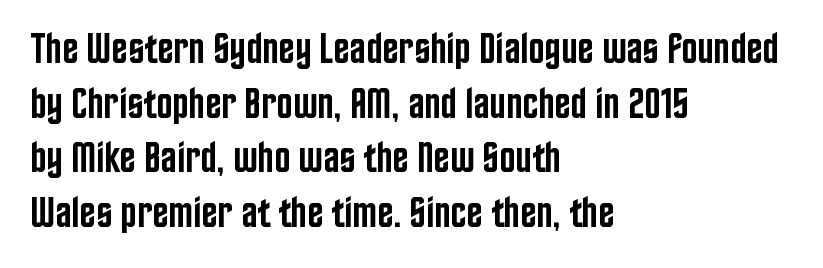
The face used here is a sans, in the tradition of grotesques and geometrics. Is the type bold? Partly — it's a semibold, heavier than regular but not fully bold. The lines are quadded left. The rendering uses natural spacing where letterforms have individual widths.
